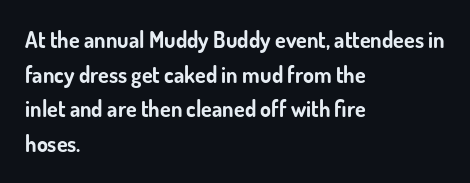
This sample uses an upright cut, with every glyph sitting square on the baseline. Whoever set this chose a conventional vertical rhythm. Students, note that the glyphs here touch the page at normal intervals. Strokes here are thick enough to call this a true bold.
